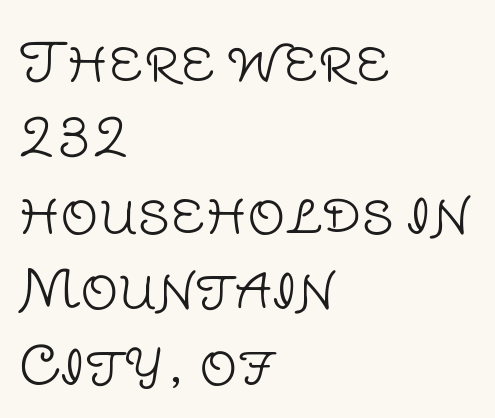
{"serif": "no", "bold": "no", "weight": "light", "width": "normal", "stroke_contrast": "low", "x_height": "large", "monospaced": "no", "underline": "no", "align": "left", "line_spacing": "normal", "line_spacing_ratio": 1.43, "letter_spacing": "normal", "letter_spacing_em": 0.0, "glyph_px": 53}
